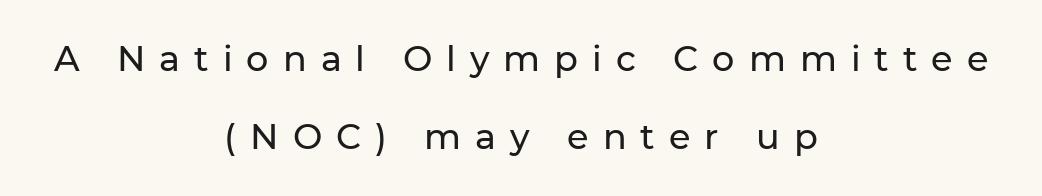
{"serif": "no", "italic": "no", "width": "normal", "stroke_contrast": "low", "x_height": "medium", "monospaced": "no", "underline": "no", "align": "center", "line_spacing": "loose", "line_spacing_ratio": 2.23, "letter_spacing": "wide", "letter_spacing_em": 0.4, "glyph_px": 35}
